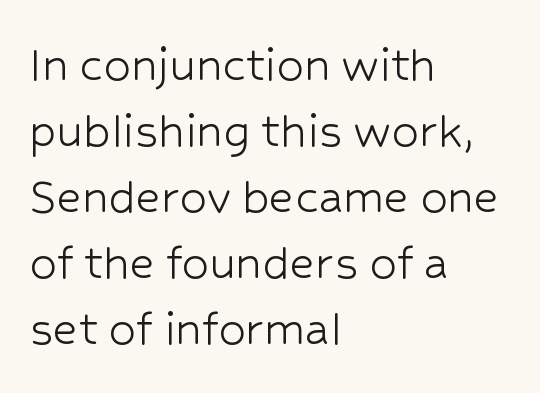
{"serif": "no", "italic": "no", "bold": "no", "weight": "light", "width": "normal", "stroke_contrast": "low", "x_height": "medium", "monospaced": "no", "underline": "no", "align": "left", "line_spacing_ratio": 1.22, "letter_spacing": "normal", "letter_spacing_em": 0.0, "glyph_px": 54}
